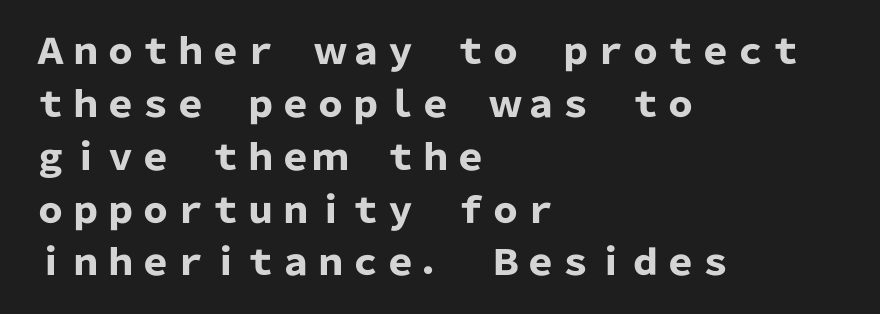
Q: Is the text bold? A: Yes.
Q: Is the text italic (slanted)? A: No, it is upright.
Q: Is the typeface a serif or a sans-serif typeface? A: Sans-serif.
Q: Is the text underlined? A: No.
Q: How is the paragraph aligned? A: Left-aligned.
Q: Is the spacing between letters normal or unusually wide? A: Normal.
Q: Is the spacing between lines tight, normal or loose? A: Normal.
Q: Width (condensed, normal, or wide)? A: Normal.
Q: Stroke contrast? A: Low.
Q: x-height? A: Medium.
Q: Monospaced? A: No.
